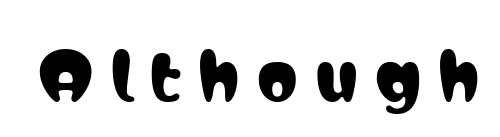
Q: Is the text italic (slanted)? A: No, it is upright.
Q: Is the typeface a serif or a sans-serif typeface? A: Sans-serif.
Q: Is the text underlined? A: No.
Q: Is the spacing between letters normal or unusually wide? A: Unusually wide.
Q: Width (condensed, normal, or wide)? A: Condensed.
Q: Stroke contrast? A: Low.
Q: x-height? A: Medium.
Q: Monospaced? A: No.
